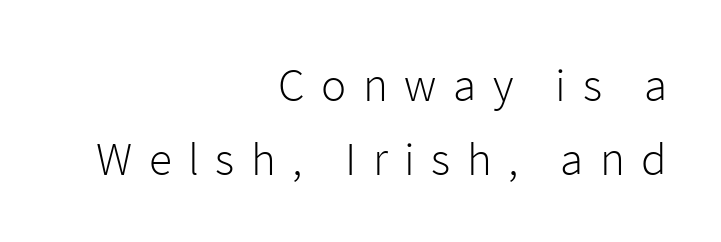
How are the letters spaced? Widely, with obvious added tracking. No extra ink here — the face is not bold. Does the lettering tilt? It doesn't — this is upright. Serifs: no, the terminals of the letterforms are clean. The line-height multiplier appears to be the usual default. You could not count columns in this text — the font is proportionally spaced.
